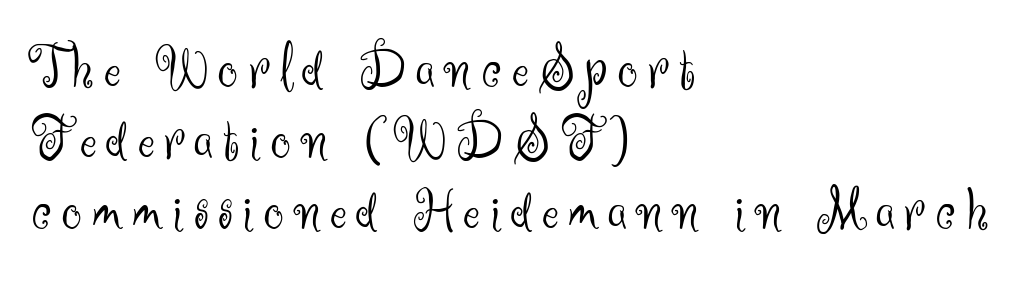
{"serif": "no", "italic": "no", "bold": "no", "weight": "light", "width": "normal", "stroke_contrast": "medium", "x_height": "small", "monospaced": "no", "underline": "no", "align": "left", "line_spacing": "tight", "line_spacing_ratio": 1.13, "glyph_px": 63}
